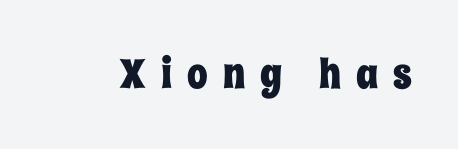
{"italic": "no", "width": "condensed", "stroke_contrast": "low", "x_height": "large", "monospaced": "no", "underline": "no", "letter_spacing": "wide", "letter_spacing_em": 0.37, "glyph_px": 41}
